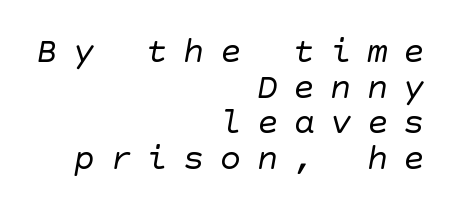
The image shows 36 px regular-weight sans-serif type; set right-aligned, tight line spacing (0.99x), unusually wide letter spacing (+0.42 em), not underlined; low stroke contrast and a large x-height.
